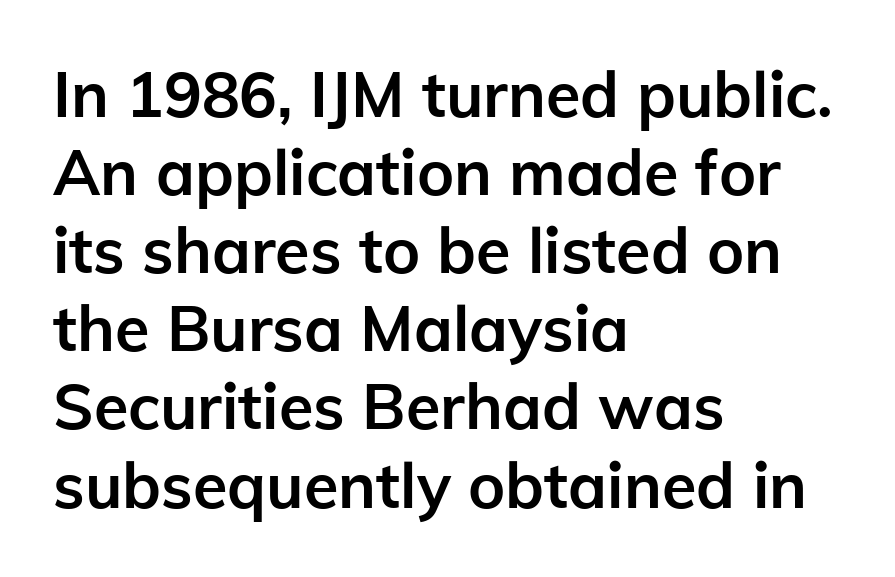
Q: Is the text bold? A: Yes.
Q: Is the text italic (slanted)? A: No, it is upright.
Q: Is the typeface a serif or a sans-serif typeface? A: Sans-serif.
Q: Is the text underlined? A: No.
Q: How is the paragraph aligned? A: Left-aligned.
Q: Is the spacing between letters normal or unusually wide? A: Normal.
Q: Width (condensed, normal, or wide)? A: Normal.
Q: Stroke contrast? A: Low.
Q: x-height? A: Medium.
Q: Monospaced? A: No.
